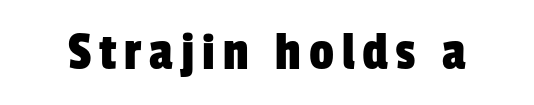
Q: Is the typeface a serif or a sans-serif typeface? A: Sans-serif.
Q: Is the text underlined? A: No.
Q: Width (condensed, normal, or wide)? A: Condensed.
Q: Stroke contrast? A: Low.
Q: x-height? A: Medium.
Q: Monospaced? A: No.
